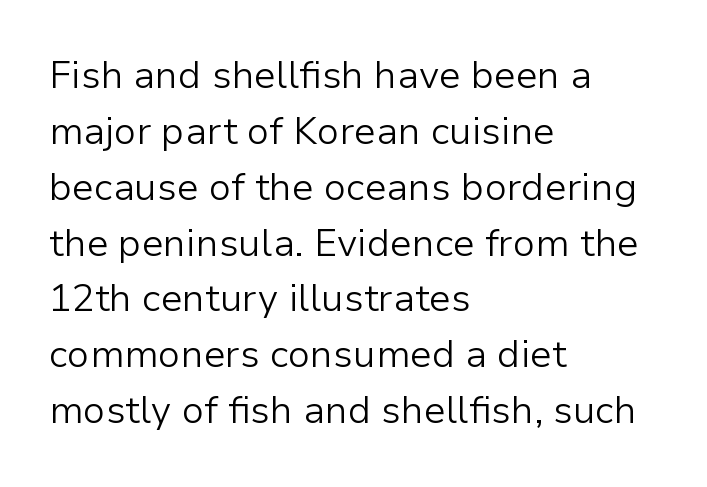
The image shows 38 px light sans-serif type, upright; set left-aligned, normal line spacing (1.47x), normal letter spacing, not underlined; low stroke contrast and a medium x-height.
